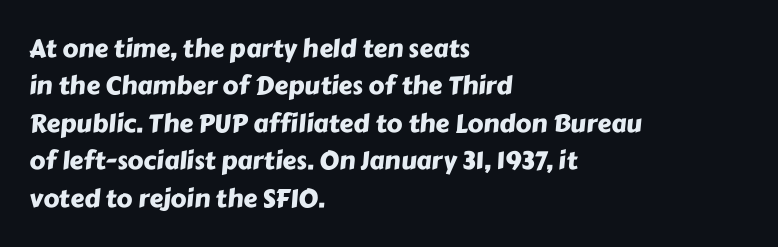
What's the leading like? Ordinary, nothing unusual. Default kerning and tracking; the words read as compact shapes. The foot of each line stays bare and open. Compared with a centered layout, this one pins lines to the left instead.
